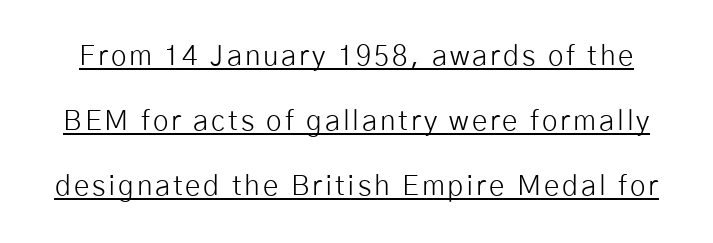
This is sans-serif lettering, the kind often seen on screens and signage. Compared with undecorated copy, this sample adds a rule below the words. Think of a printed novel: that variable character pitch is what you see here. Summary of vertical rhythm: relaxed, with wide interline spacing. In terms of posture, this sample is upright.
